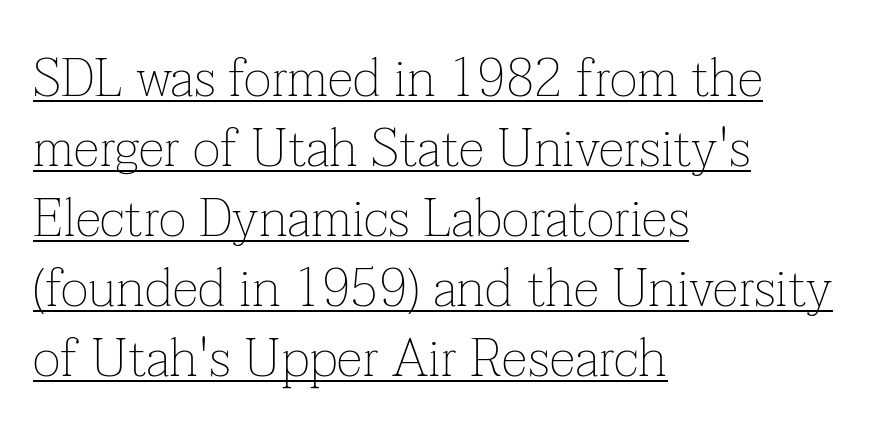
These lines are composed in type with serifs. You can tell it's not italic because the verticals are truly vertical. Weight: in the light-to-regular range. Leading matches the norm, producing a regular column. Where is the straight margin? On the left.
